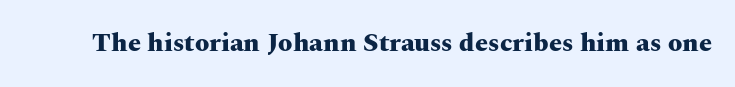
Q: Is the text bold? A: Yes.
Q: Is the text italic (slanted)? A: No, it is upright.
Q: Is the text underlined? A: No.
Q: Is the spacing between letters normal or unusually wide? A: Normal.
